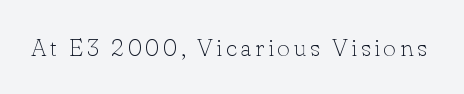
Q: Is the text bold? A: No.
Q: Is the text italic (slanted)? A: No, it is upright.
Q: Is the text underlined? A: No.
